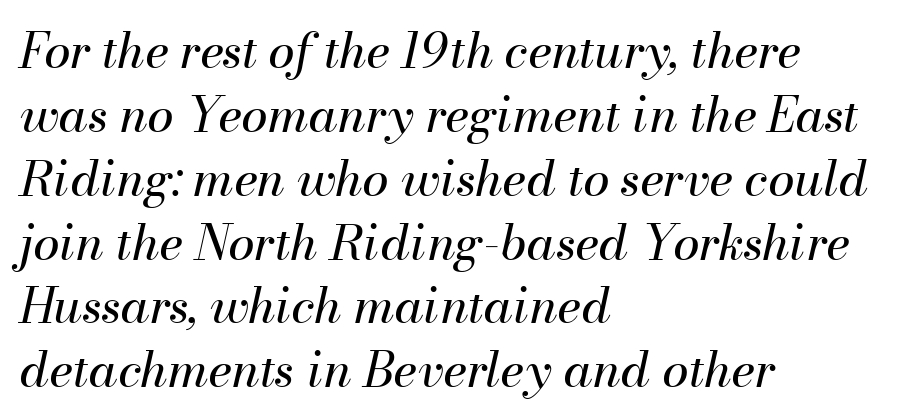
{"italic": "yes", "lean": "right", "slant_degrees": 13, "bold": "no", "weight": "regular", "width": "normal", "stroke_contrast": "medium", "x_height": "small", "monospaced": "no", "underline": "no", "align": "left", "line_spacing": "normal", "line_spacing_ratio": 1.33, "letter_spacing": "normal", "letter_spacing_em": 0.0, "glyph_px": 48}
